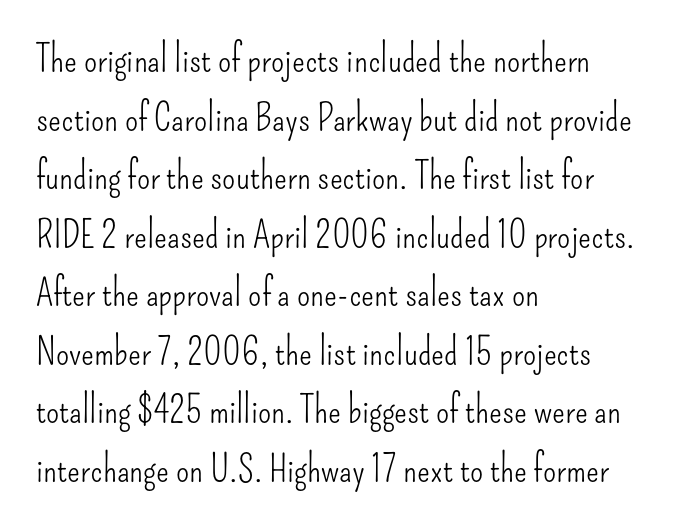
Q: Is the text bold? A: No.
Q: Is the text italic (slanted)? A: No, it is upright.
Q: Is the typeface a serif or a sans-serif typeface? A: Sans-serif.
Q: Is the text underlined? A: No.
Q: How is the paragraph aligned? A: Left-aligned.
Q: Is the spacing between letters normal or unusually wide? A: Normal.
Q: Is the spacing between lines tight, normal or loose? A: Normal.
Q: Width (condensed, normal, or wide)? A: Condensed.
Q: Stroke contrast? A: Low.
Q: x-height? A: Small.
Q: Monospaced? A: No.
